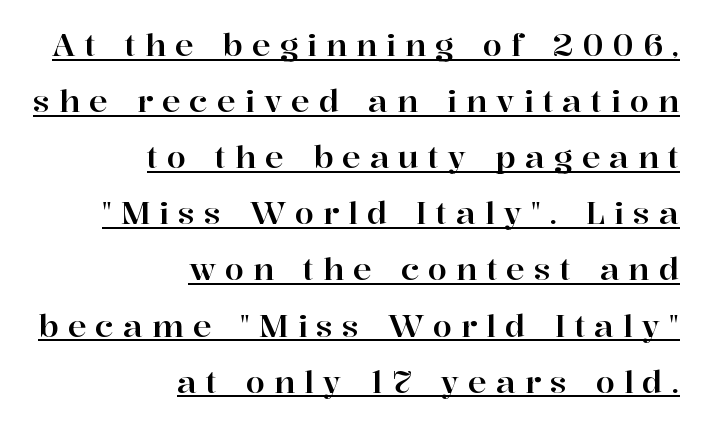
{"serif": "yes", "italic": "no", "width": "normal", "stroke_contrast": "high", "x_height": "medium", "monospaced": "no", "underline": "yes", "align": "right", "line_spacing_ratio": 1.81, "letter_spacing": "wide", "letter_spacing_em": 0.29, "glyph_px": 31}
